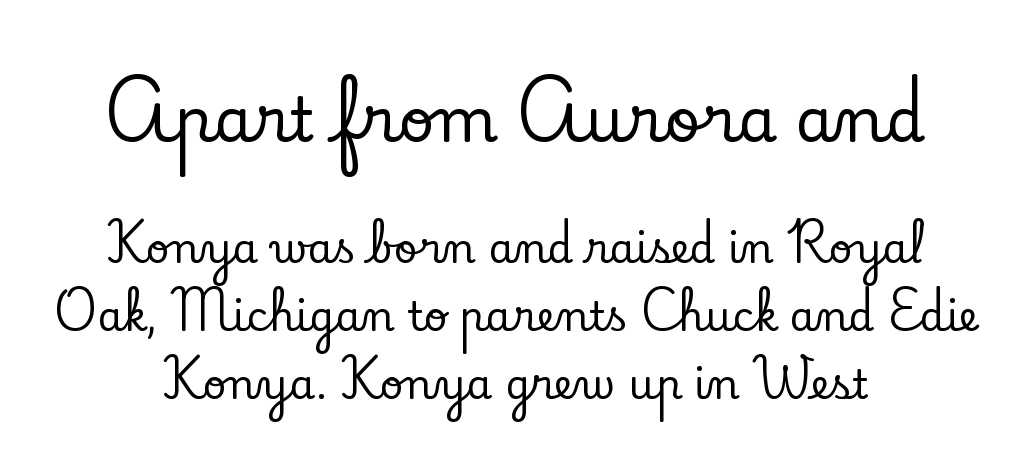
{"serif": "yes", "italic": "no", "width": "normal", "stroke_contrast": "low", "x_height": "small", "monospaced": "no", "underline": "no", "align": "center", "line_spacing": "normal", "line_spacing_ratio": 1.66, "letter_spacing": "normal", "letter_spacing_em": 0.0, "larger_block": "first", "size_ratio": 1.51, "glyph_px": 62}
